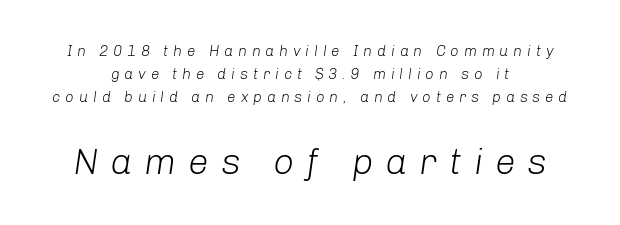
Q: Is the text bold? A: No.
Q: Is the text italic (slanted)? A: Yes, it leans right by about 8 degrees.
Q: Is the text underlined? A: No.
Q: Is the spacing between letters normal or unusually wide? A: Unusually wide.
Q: Is the spacing between lines tight, normal or loose? A: Normal.
Q: Which block of text is set in a larger size, the first (top) or the second (bottom)? A: The second (bottom) one.
Q: Width (condensed, normal, or wide)? A: Normal.
Q: Stroke contrast? A: Low.
Q: x-height? A: Medium.
Q: Monospaced? A: No.
